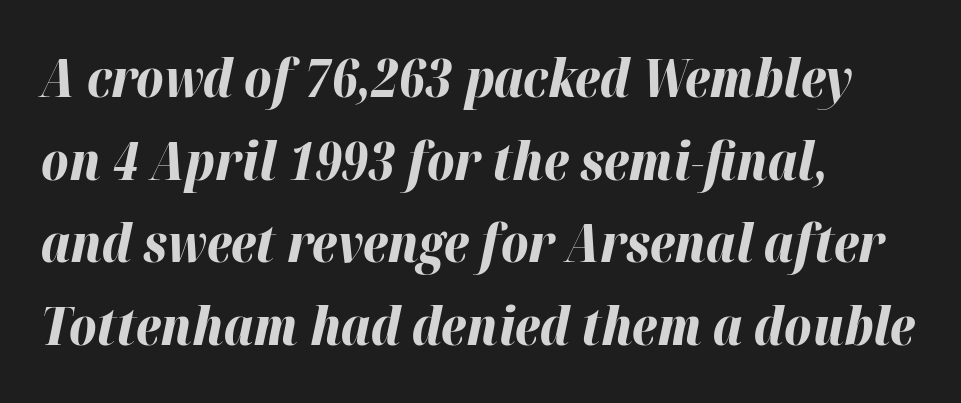
{"italic": "yes", "lean": "right", "slant_degrees": 12, "bold": "yes", "weight": "bold", "width": "normal", "stroke_contrast": "high", "x_height": "medium", "monospaced": "no", "underline": "no", "align": "left", "line_spacing": "normal", "line_spacing_ratio": 1.59, "letter_spacing": "normal", "letter_spacing_em": 0.0, "glyph_px": 52}
